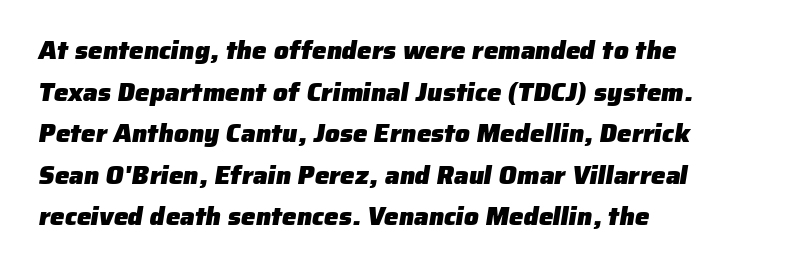
The image shows 26 px bold type; set left-aligned, normal line spacing (1.6x), normal letter spacing, not underlined.
